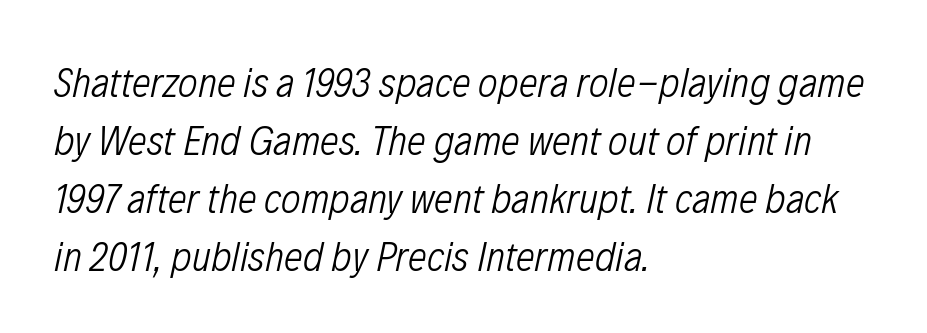
Q: Is the text bold? A: No.
Q: Is the text italic (slanted)? A: Yes, it leans right by about 12 degrees.
Q: Is the text underlined? A: No.
Q: How is the paragraph aligned? A: Left-aligned.
Q: Is the spacing between letters normal or unusually wide? A: Normal.
Q: Is the spacing between lines tight, normal or loose? A: Normal.
Q: Width (condensed, normal, or wide)? A: Condensed.
Q: Stroke contrast? A: Low.
Q: x-height? A: Medium.
Q: Monospaced? A: No.
